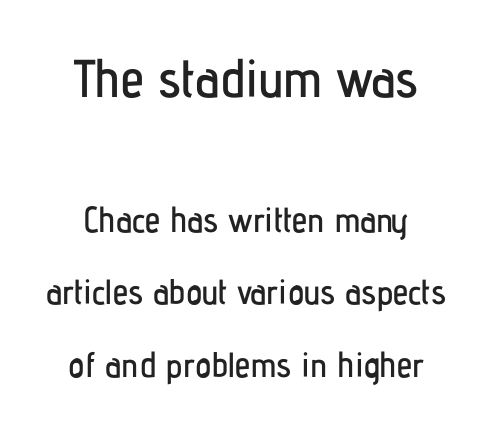
The image shows 53 px condensed sans-serif type, upright; set loose line spacing (2.08x), normal letter spacing, not underlined; the first (top) block is 1.51x larger; low stroke contrast and a medium x-height.
